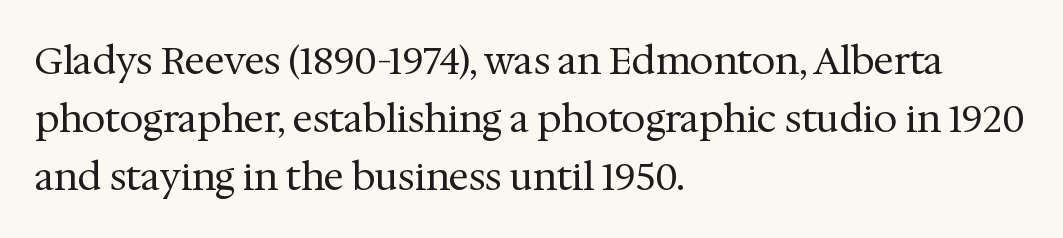
In terms of posture, this sample is upright. Is the letter spacing exaggerated? No — it looks like the ordinary default. Here the designer chose a conventional face with non-uniform glyph widths. The rag falls on the right side of this text block. Notice how descenders clear the ascenders below comfortably — that's standard leading.
